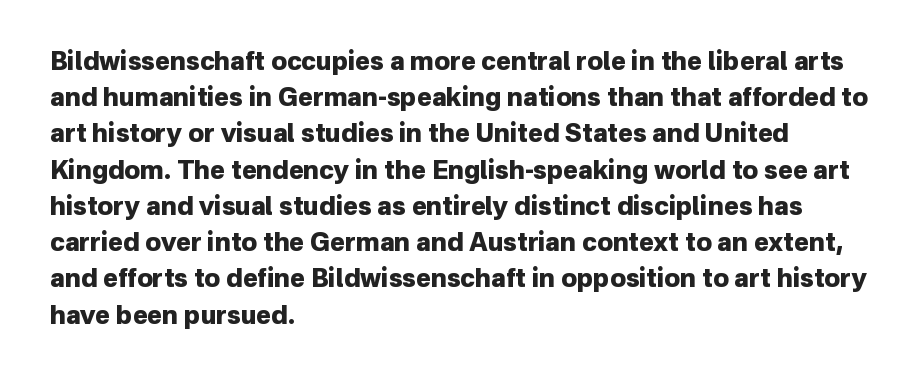
Q: Is the text bold? A: Yes.
Q: Is the text italic (slanted)? A: No, it is upright.
Q: Is the text underlined? A: No.
Q: How is the paragraph aligned? A: Left-aligned.
Q: Is the spacing between letters normal or unusually wide? A: Normal.
Q: Is the spacing between lines tight, normal or loose? A: Normal.
